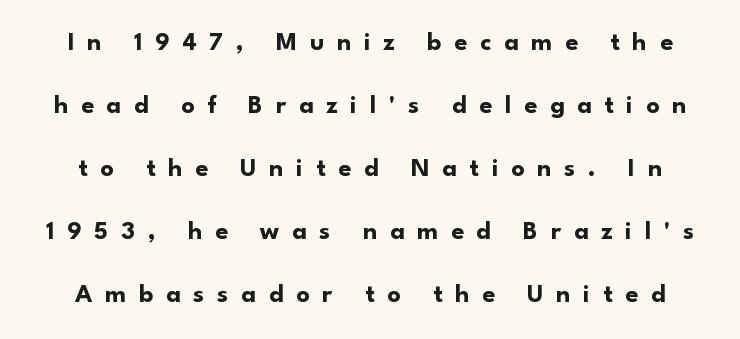
{"italic": "no", "bold": "yes", "underline": "no", "line_spacing": "loose", "line_spacing_ratio": 2.42, "letter_spacing": "wide", "letter_spacing_em": 0.49, "glyph_px": 26}
